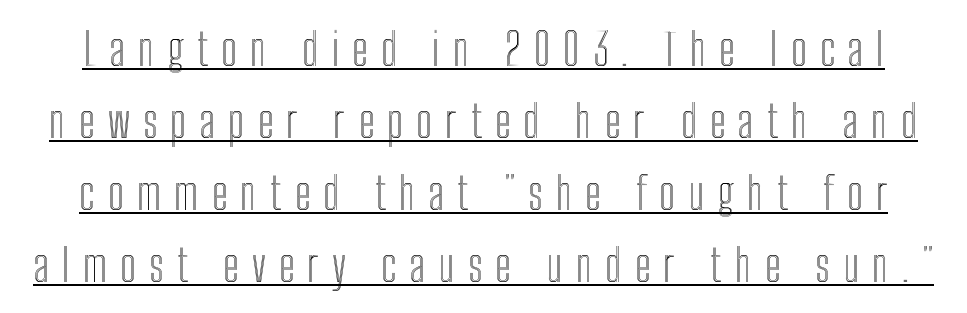
The image shows 45 px condensed type, upright; set normal line spacing (1.6x), unusually wide letter spacing (+0.29 em), underlined; a medium x-height.
